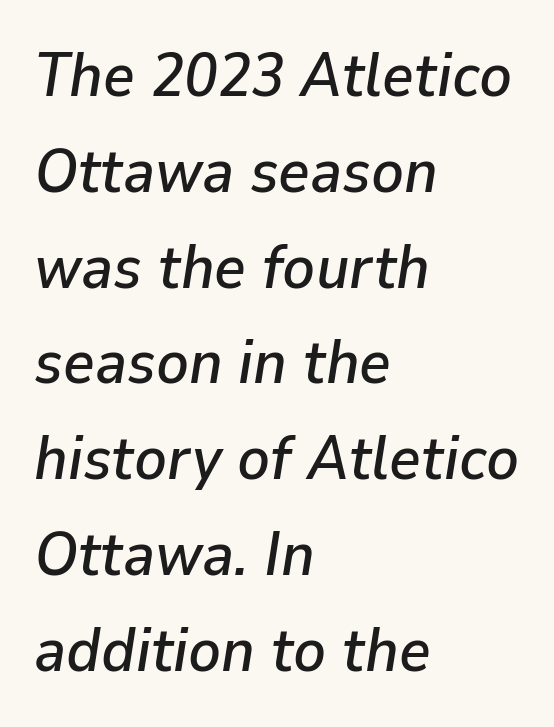
Q: Is the text italic (slanted)? A: Yes, it leans right by about 9 degrees.
Q: Is the text underlined? A: No.
Q: How is the paragraph aligned? A: Left-aligned.
Q: Is the spacing between letters normal or unusually wide? A: Normal.
Q: Is the spacing between lines tight, normal or loose? A: Normal.
Q: Width (condensed, normal, or wide)? A: Normal.
Q: Stroke contrast? A: Low.
Q: x-height? A: Medium.
Q: Monospaced? A: No.
